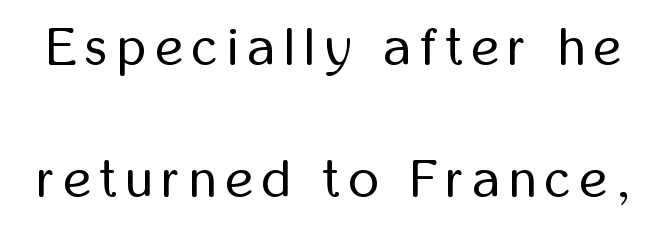
The image shows 53 px regular-weight, condensed sans-serif type, upright; set loose line spacing (2.5x), not underlined; low stroke contrast and a medium x-height.
